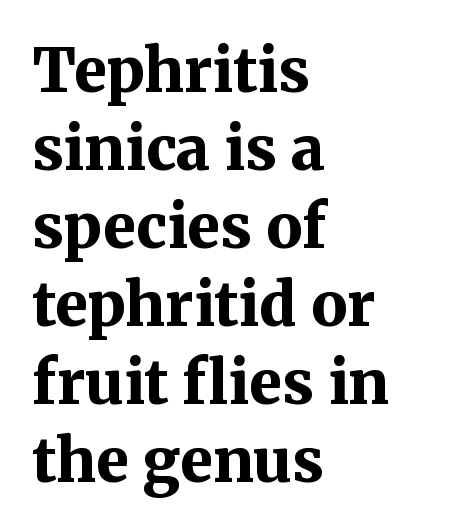
The image shows 60 px bold serif type, upright; set left-aligned, normal line spacing (1.3x), normal letter spacing, not underlined; medium stroke contrast and a medium x-height.
